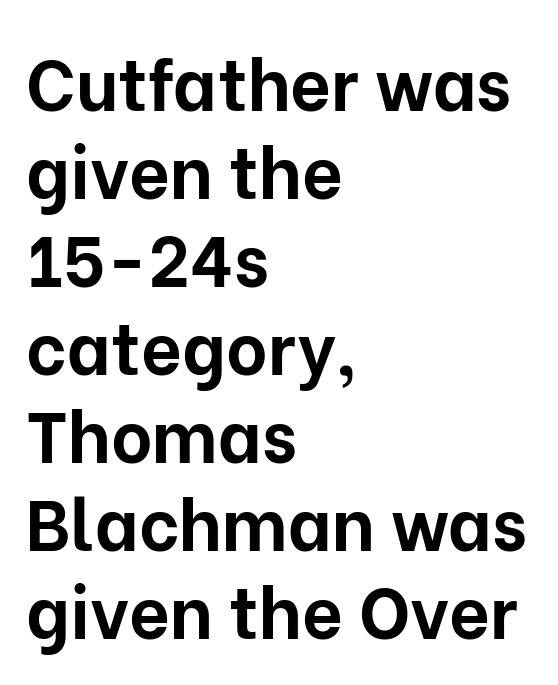
Type style note: lacks serifs. Does extra space separate the letters? No, they use regular spacing. Does the weight exceed regular? Yes, all the way to bold. Style check: upright. This sample has the flowing, uneven cadence of proportional lettering. Honestly, there is no underline to notice here at all.
